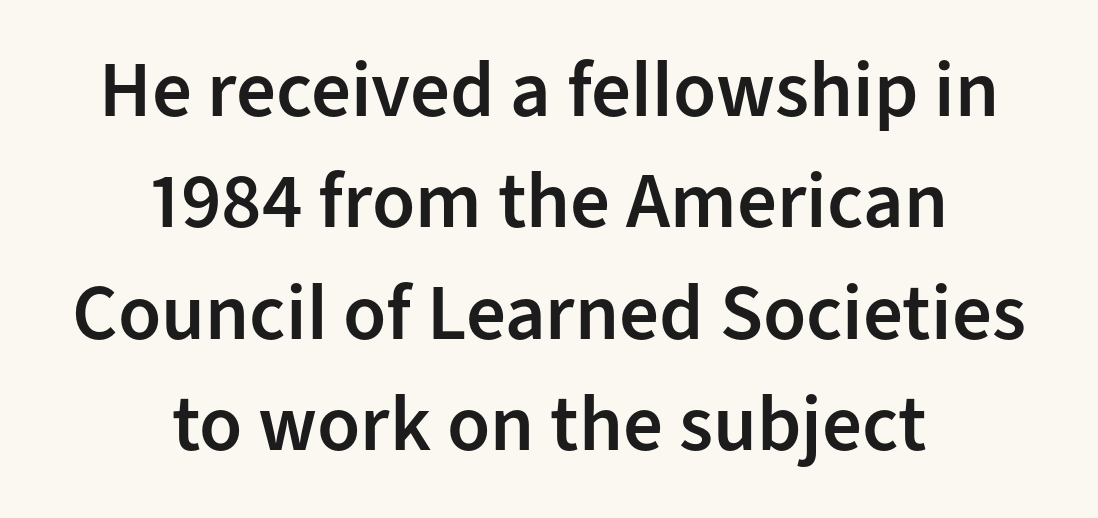
A typesetter would call this proportional, since set widths differ per character. You can tell from the bare stems that sans-serif type was used. Centered paragraph, ragged on both sides. Tracking value appears to be zero — textbook default spacing.
